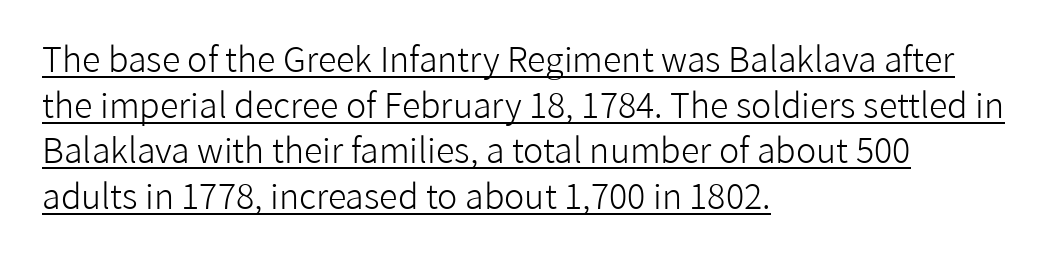
The image shows 34 px light sans-serif type, upright; set left-aligned, normal line spacing (1.34x), normal letter spacing, underlined; low stroke contrast and a medium x-height.
